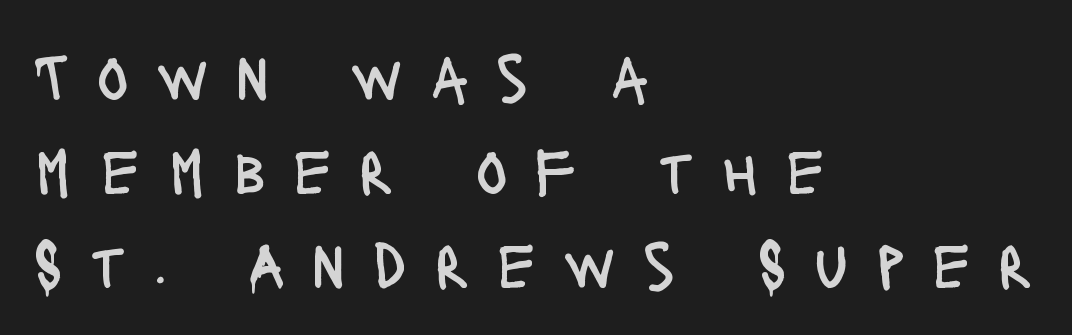
{"serif": "no", "italic": "no", "bold": "no", "weight": "regular", "width": "condensed", "stroke_contrast": "low", "x_height": "large", "monospaced": "no", "underline": "no", "align": "left", "line_spacing": "normal", "line_spacing_ratio": 1.4, "letter_spacing": "wide", "letter_spacing_em": 0.41, "glyph_px": 67}
